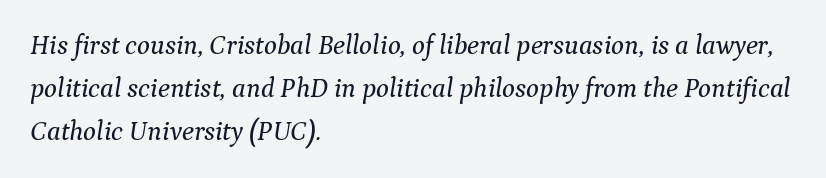
{"italic": "yes", "lean": "right", "slant_degrees": 9, "underline": "no", "align": "left", "line_spacing": "normal", "line_spacing_ratio": 1.59, "letter_spacing": "normal", "letter_spacing_em": 0.0, "glyph_px": 27}
